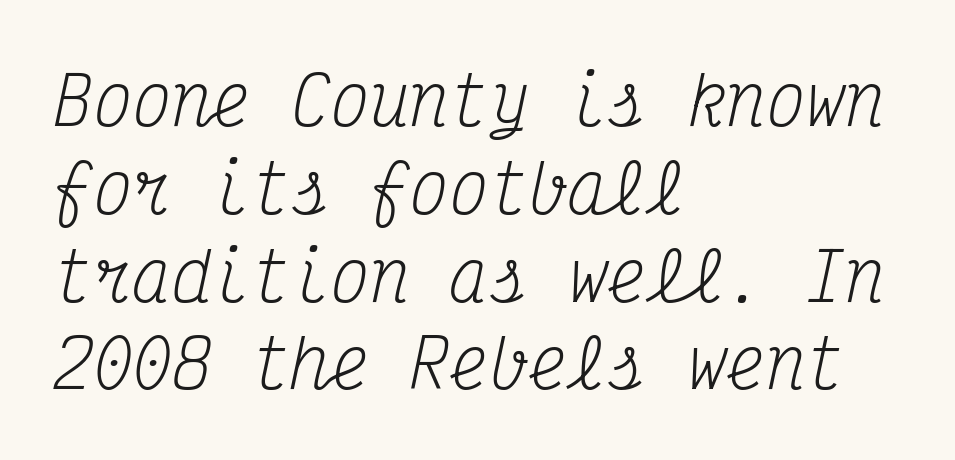
The foot of each line stays bare and open. Here the designer chose a console-style face with uniform glyph widths. Slanted lettering throughout. This sample uses plain, unmodified letter spacing. The letters carry serifs — small finishing strokes at the ends of their stems. No letter is thick-stroked: the sample isn't bold.
